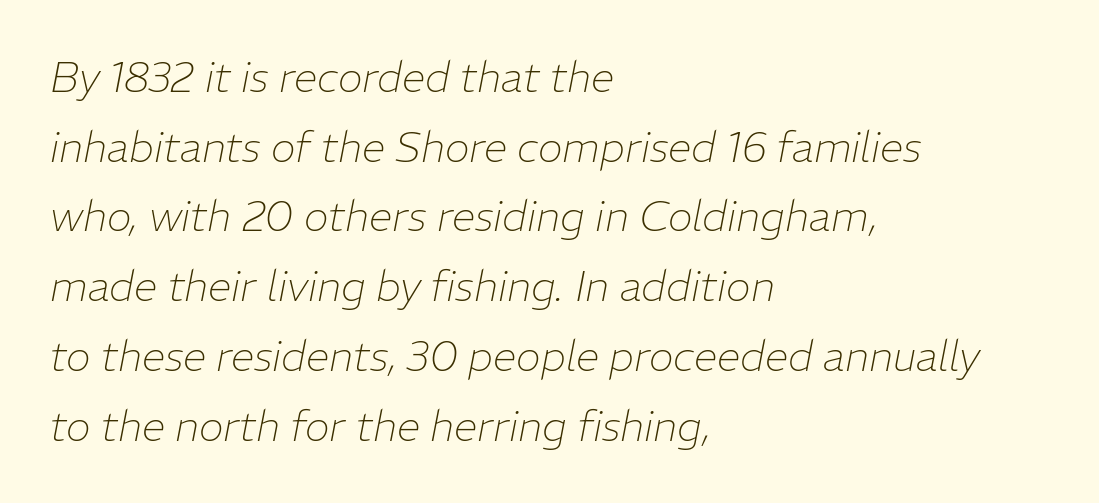
{"italic": "yes", "lean": "right", "slant_degrees": 11, "bold": "no", "weight": "thin", "width": "normal", "stroke_contrast": "low", "x_height": "medium", "monospaced": "no", "underline": "no", "align": "left", "line_spacing": "normal", "line_spacing_ratio": 1.66, "letter_spacing": "normal", "letter_spacing_em": 0.0, "glyph_px": 42}
